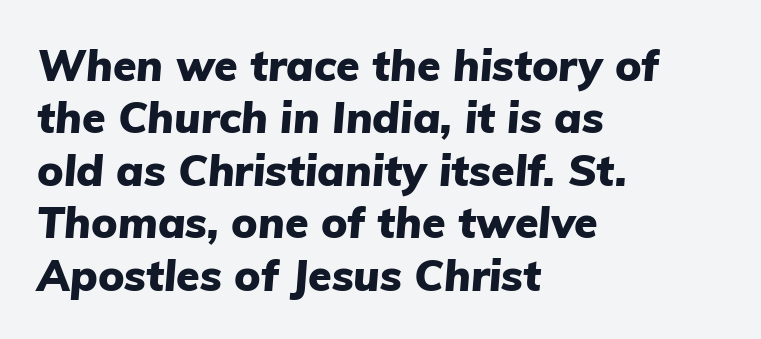
{"italic": "yes", "lean": "right", "slant_degrees": 5, "bold": "yes", "weight": "heavy", "width": "normal", "stroke_contrast": "low", "x_height": "medium", "monospaced": "no", "underline": "no", "align": "left", "line_spacing_ratio": 1.22, "letter_spacing": "normal", "letter_spacing_em": 0.0, "glyph_px": 43}
